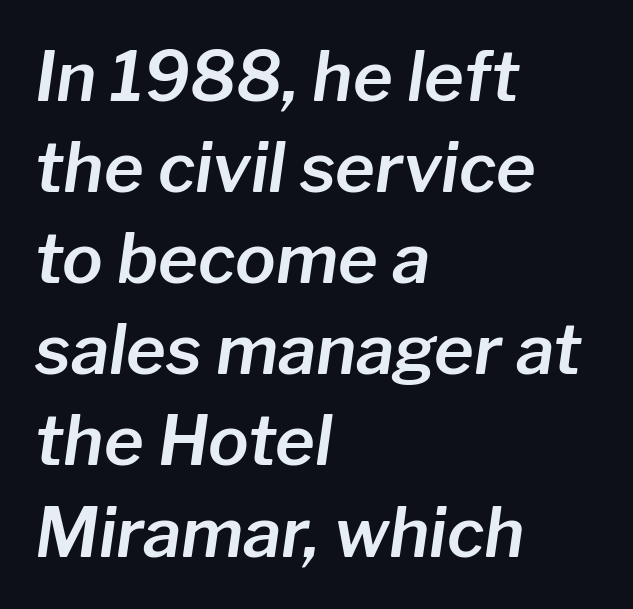
{"italic": "yes", "lean": "right", "slant_degrees": 8, "width": "normal", "stroke_contrast": "low", "x_height": "medium", "monospaced": "no", "underline": "no", "align": "left", "line_spacing": "normal", "line_spacing_ratio": 1.34, "letter_spacing": "normal", "letter_spacing_em": 0.0, "glyph_px": 68}
